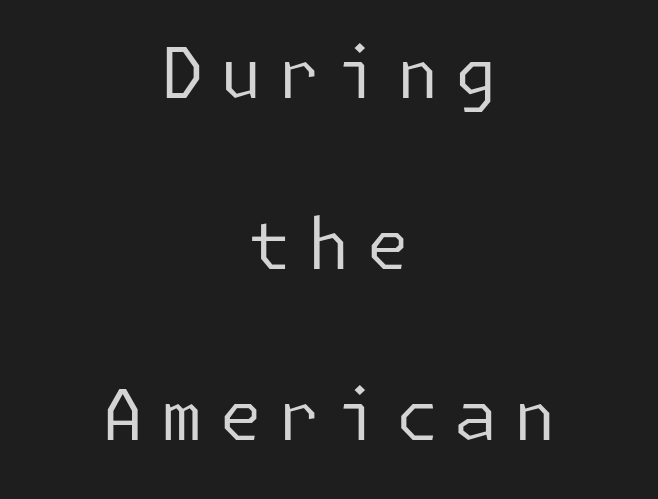
The image shows 70 px regular-weight sans-serif type, upright; set centered, loose line spacing (2.44x), unusually wide letter spacing (+0.22 em), not underlined; low stroke contrast and a medium x-height.
